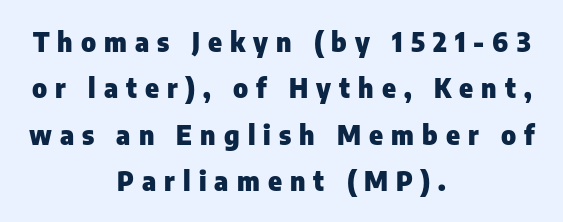
{"italic": "no", "bold": "yes", "underline": "no", "align": "center", "line_spacing_ratio": 1.78, "letter_spacing": "wide", "letter_spacing_em": 0.31, "glyph_px": 26}
